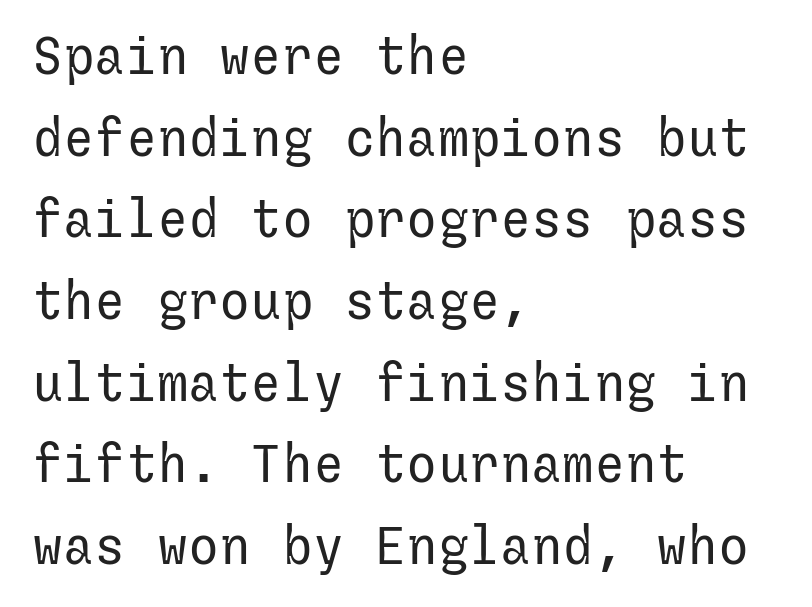
{"serif": "no", "italic": "no", "bold": "no", "weight": "regular", "width": "normal", "stroke_contrast": "low", "x_height": "medium", "underline": "no", "align": "left", "line_spacing": "normal", "line_spacing_ratio": 1.57, "letter_spacing": "normal", "letter_spacing_em": 0.0, "glyph_px": 52}
